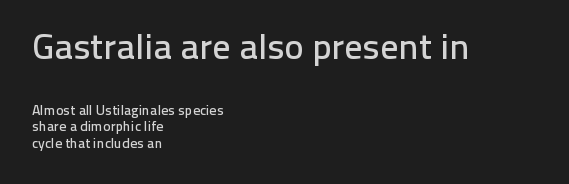
The image shows 36 px sans-serif type, upright; set left-aligned, line spacing 1.19x, normal letter spacing, not underlined; the first (top) block is 2.57x larger; low stroke contrast and a medium x-height.
